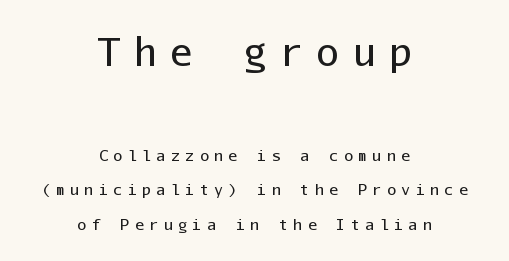
Q: Is the text bold? A: No.
Q: Is the text italic (slanted)? A: No, it is upright.
Q: Is the typeface a serif or a sans-serif typeface? A: Sans-serif.
Q: Is the text underlined? A: No.
Q: How is the paragraph aligned? A: Centered.
Q: Is the spacing between letters normal or unusually wide? A: Unusually wide.
Q: Is the spacing between lines tight, normal or loose? A: Loose.
Q: Which block of text is set in a larger size, the first (top) or the second (bottom)? A: The first (top) one.
Q: Width (condensed, normal, or wide)? A: Normal.
Q: Stroke contrast? A: Low.
Q: x-height? A: Medium.
Q: Monospaced? A: Yes.
